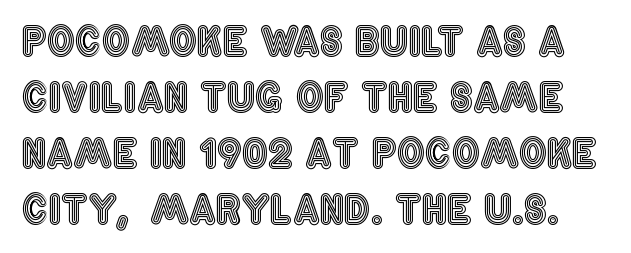
When letters stand straight like this, we call the style roman or upright. Compared with typical body copy, the letter spacing here is the same. The baseline area is clear. These lines are rendered in a variable-pitch font.
